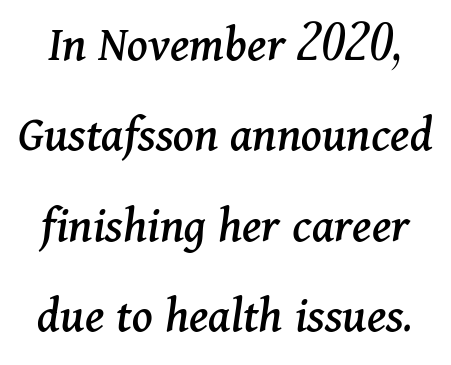
Q: Is the text italic (slanted)? A: Yes, it leans right by about 11 degrees.
Q: Is the typeface a serif or a sans-serif typeface? A: Serif.
Q: Is the text underlined? A: No.
Q: Is the spacing between letters normal or unusually wide? A: Normal.
Q: Width (condensed, normal, or wide)? A: Normal.
Q: Stroke contrast? A: Medium.
Q: x-height? A: Medium.
Q: Monospaced? A: No.
